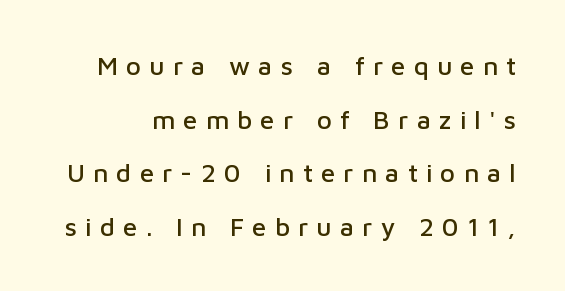
Q: Is the text italic (slanted)? A: No, it is upright.
Q: Is the text underlined? A: No.
Q: Is the spacing between letters normal or unusually wide? A: Unusually wide.
Q: Is the spacing between lines tight, normal or loose? A: Loose.
